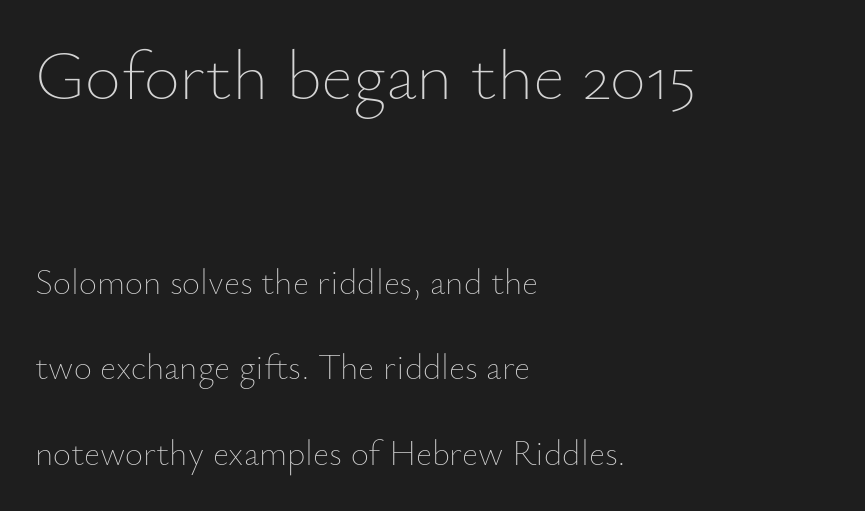
Q: Is the text bold? A: No.
Q: Is the text italic (slanted)? A: No, it is upright.
Q: Is the text underlined? A: No.
Q: How is the paragraph aligned? A: Left-aligned.
Q: Is the spacing between letters normal or unusually wide? A: Normal.
Q: Is the spacing between lines tight, normal or loose? A: Loose.
Q: Which block of text is set in a larger size, the first (top) or the second (bottom)? A: The first (top) one.
Q: Width (condensed, normal, or wide)? A: Normal.
Q: Stroke contrast? A: Low.
Q: x-height? A: Small.
Q: Monospaced? A: No.
